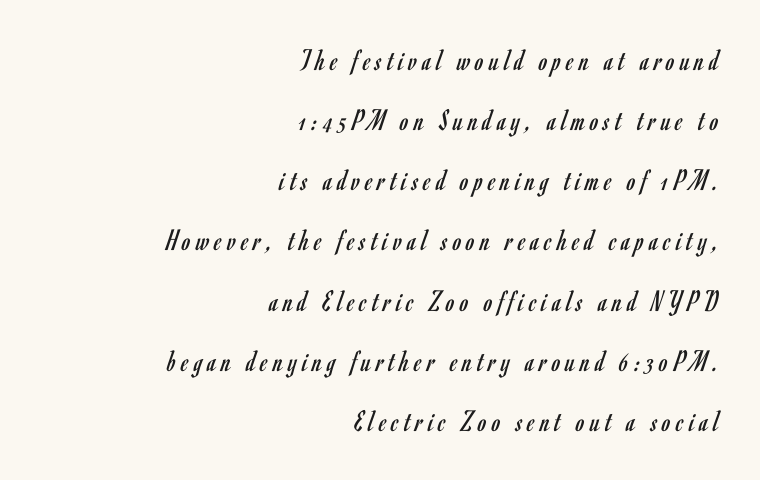
The image shows 31 px regular-weight, condensed sans-serif type; set right-aligned, loose line spacing (1.94x), not underlined; low stroke contrast and a small x-height.
